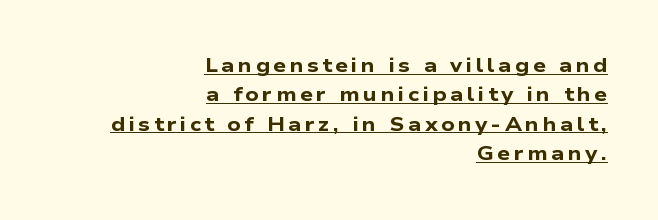
The image shows 20 px bold type; set right-aligned, normal line spacing (1.47x), underlined.
